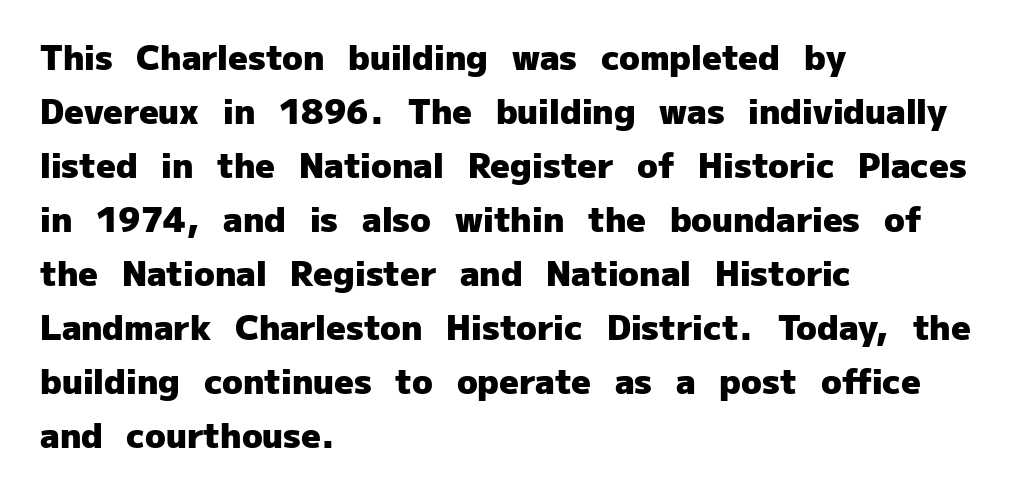
The image shows 34 px heavy sans-serif type, upright; set left-aligned, normal line spacing (1.59x), normal letter spacing, not underlined; low stroke contrast and a medium x-height.
